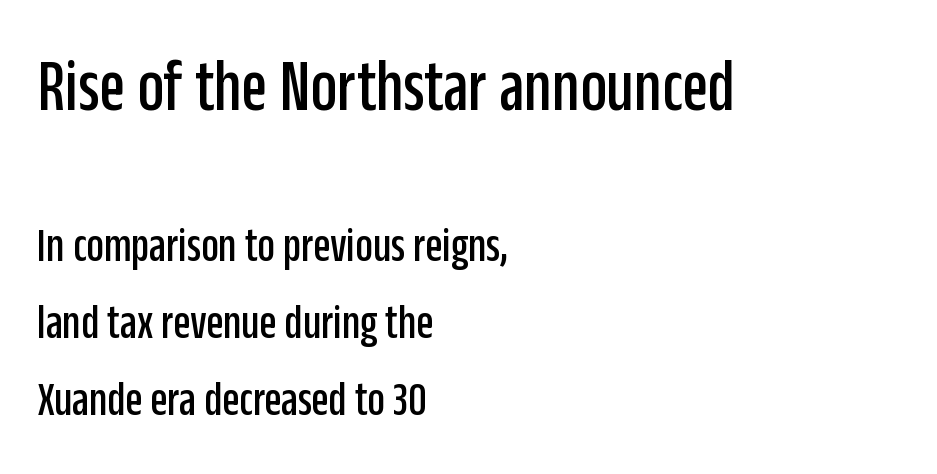
Q: Is the text italic (slanted)? A: No, it is upright.
Q: Is the typeface a serif or a sans-serif typeface? A: Sans-serif.
Q: Is the text underlined? A: No.
Q: How is the paragraph aligned? A: Left-aligned.
Q: Is the spacing between letters normal or unusually wide? A: Normal.
Q: Is the spacing between lines tight, normal or loose? A: Normal.
Q: Which block of text is set in a larger size, the first (top) or the second (bottom)? A: The first (top) one.
Q: Width (condensed, normal, or wide)? A: Condensed.
Q: Stroke contrast? A: Low.
Q: x-height? A: Large.
Q: Monospaced? A: No.
